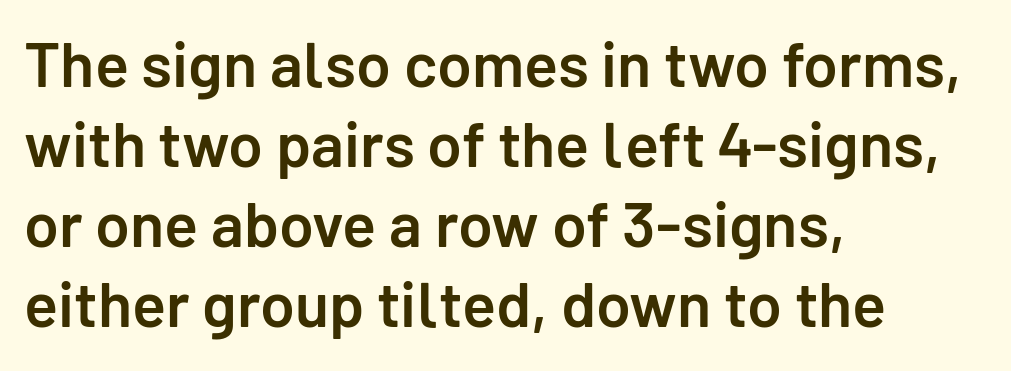
The image shows 63 px semibold sans-serif type, upright; set left-aligned, normal line spacing (1.27x), normal letter spacing, not underlined; low stroke contrast and a medium x-height.
